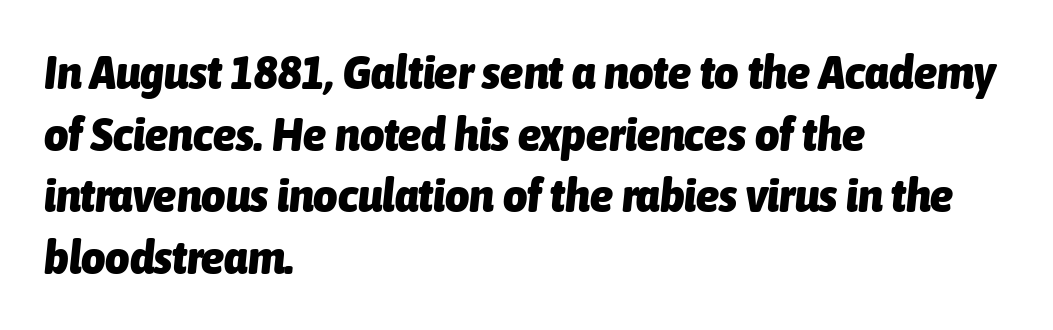
{"italic": "yes", "lean": "right", "slant_degrees": 6, "bold": "yes", "weight": "heavy", "width": "condensed", "stroke_contrast": "low", "x_height": "medium", "monospaced": "no", "underline": "no", "align": "left", "line_spacing": "normal", "line_spacing_ratio": 1.31, "letter_spacing": "normal", "letter_spacing_em": 0.0, "glyph_px": 47}
